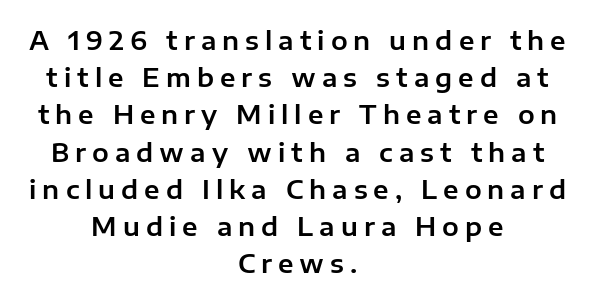
{"italic": "no", "underline": "no", "align": "center", "line_spacing": "normal", "line_spacing_ratio": 1.49, "letter_spacing": "wide", "letter_spacing_em": 0.24, "glyph_px": 25}
